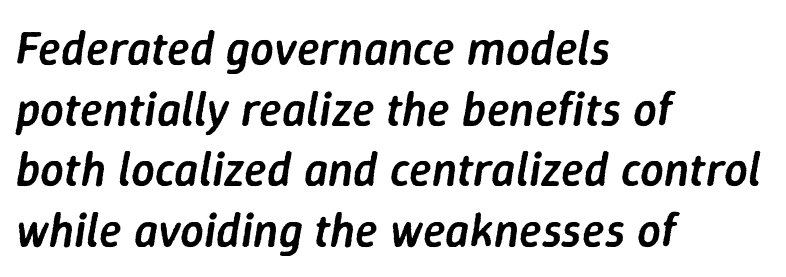
{"italic": "yes", "lean": "right", "slant_degrees": 9, "bold": "semi", "weight": "semibold", "width": "normal", "stroke_contrast": "low", "x_height": "medium", "monospaced": "no", "underline": "no", "align": "left", "line_spacing": "normal", "line_spacing_ratio": 1.29, "letter_spacing": "normal", "letter_spacing_em": 0.0, "glyph_px": 47}
